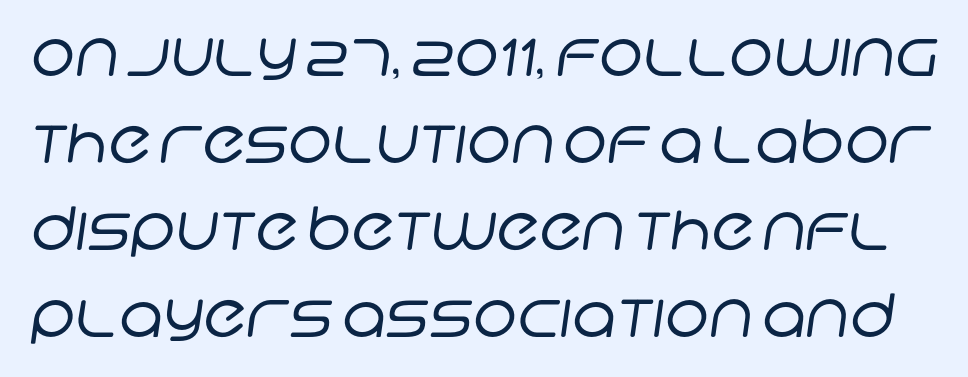
{"serif": "no", "bold": "no", "weight": "regular", "width": "normal", "stroke_contrast": "low", "x_height": "large", "monospaced": "no", "underline": "no", "line_spacing": "normal", "line_spacing_ratio": 1.45, "letter_spacing": "normal", "letter_spacing_em": 0.0, "glyph_px": 60}
